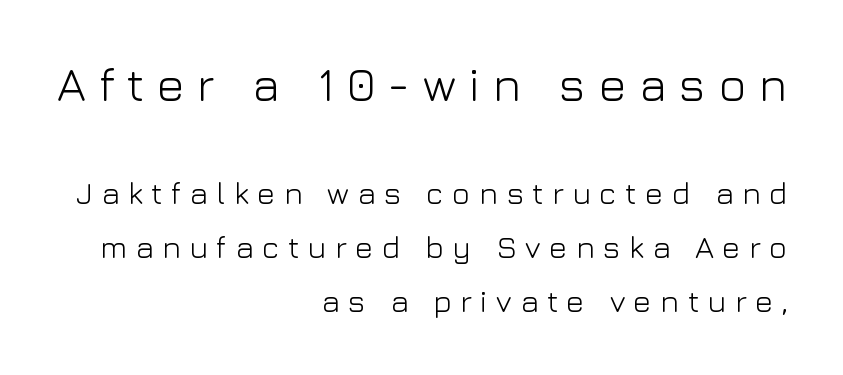
{"serif": "no", "italic": "no", "bold": "no", "weight": "light", "width": "normal", "stroke_contrast": "low", "x_height": "medium", "monospaced": "no", "underline": "no", "align": "right", "line_spacing_ratio": 1.74, "letter_spacing": "wide", "letter_spacing_em": 0.27, "larger_block": "first", "size_ratio": 1.52, "glyph_px": 47}
